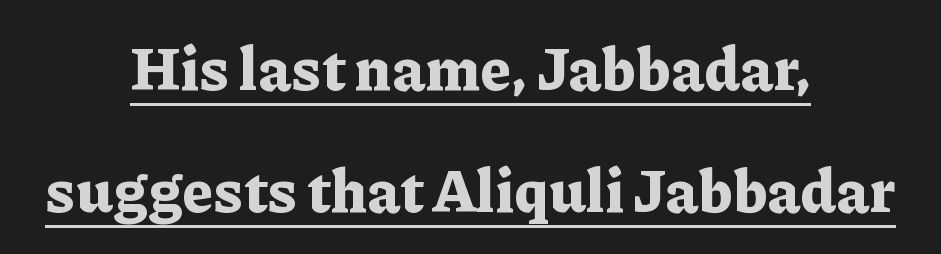
Q: Is the text bold? A: Yes.
Q: Is the text italic (slanted)? A: No, it is upright.
Q: Is the typeface a serif or a sans-serif typeface? A: Serif.
Q: Is the text underlined? A: Yes.
Q: How is the paragraph aligned? A: Centered.
Q: Is the spacing between letters normal or unusually wide? A: Normal.
Q: Is the spacing between lines tight, normal or loose? A: Loose.
Q: Width (condensed, normal, or wide)? A: Normal.
Q: Stroke contrast? A: Low.
Q: x-height? A: Medium.
Q: Monospaced? A: No.
